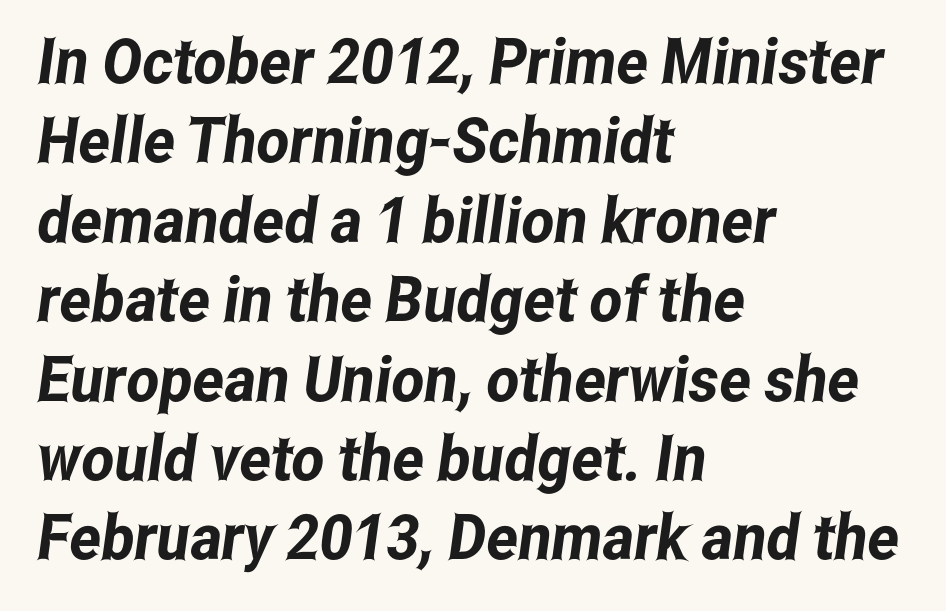
The image shows 63 px condensed sans-serif type; set left-aligned, normal line spacing (1.26x), normal letter spacing, not underlined; low stroke contrast and a medium x-height.
